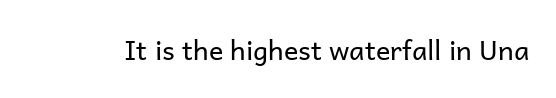
{"italic": "no", "bold": "no", "underline": "no", "letter_spacing": "normal", "letter_spacing_em": 0.0, "glyph_px": 27}
